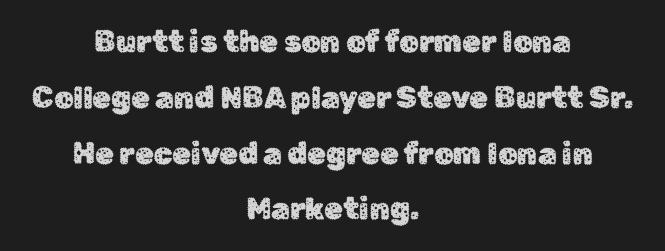
{"serif": "no", "italic": "no", "width": "normal", "stroke_contrast": "low", "x_height": "medium", "monospaced": "no", "underline": "no", "align": "center", "line_spacing_ratio": 1.86, "letter_spacing": "normal", "letter_spacing_em": 0.0, "glyph_px": 30}
